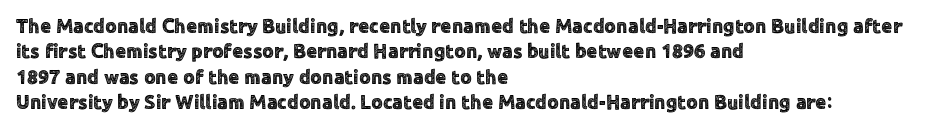
Q: Is the text italic (slanted)? A: No, it is upright.
Q: Is the text underlined? A: No.
Q: How is the paragraph aligned? A: Left-aligned.
Q: Is the spacing between letters normal or unusually wide? A: Normal.
Q: Is the spacing between lines tight, normal or loose? A: Normal.
